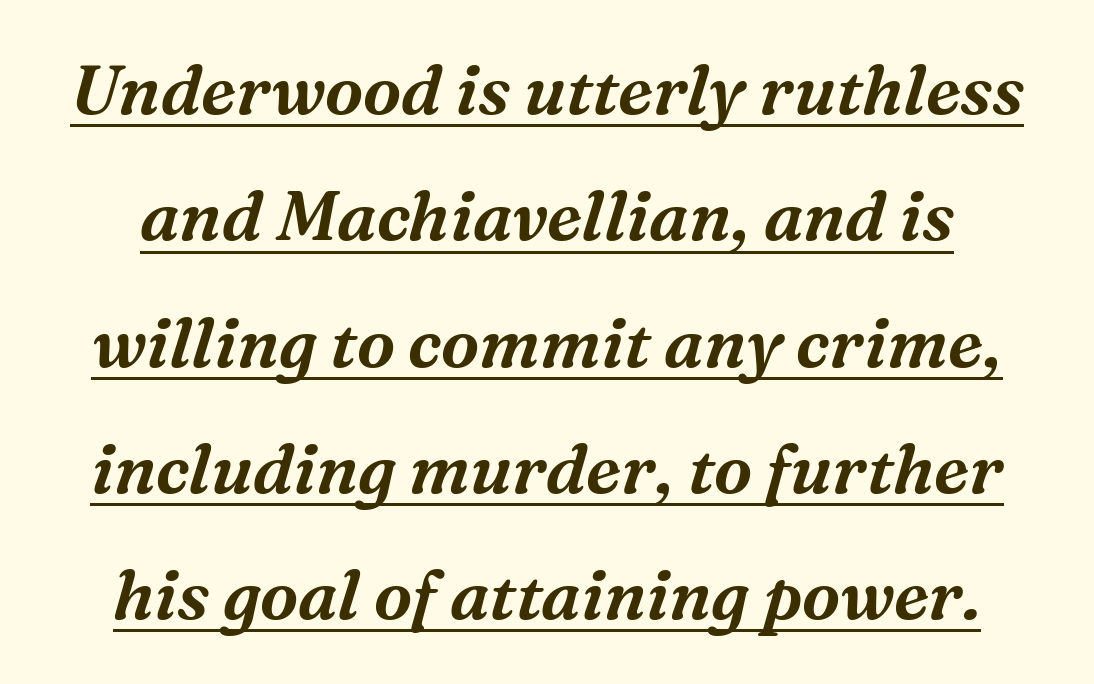
The letters are slanted; this is an italic face. Each letter's strokes conclude with small projecting serifs. You could not count columns in this text — the font is proportionally spaced. The rendering uses the underline text-decoration. Here the glyphs are tracked normally, forming tight word shapes.
